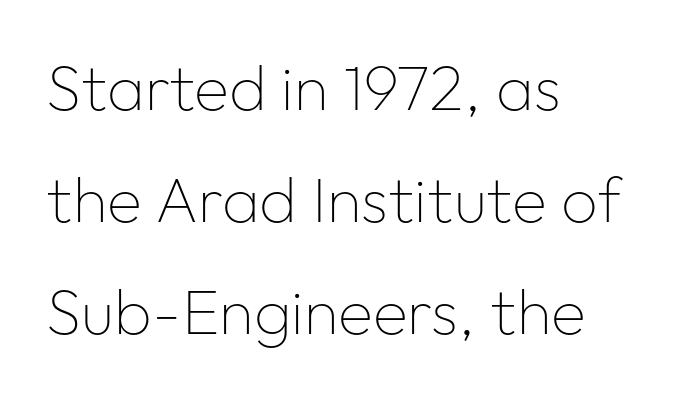
The paragraph shown leans on its left margin. This rendering leaves character spacing at its baseline value. You could not count columns in this text — the font is proportionally spaced. A typesetter would mark this as roman, not italic. Nothing sits at the stroke ends, so this counts as sans-serif.
